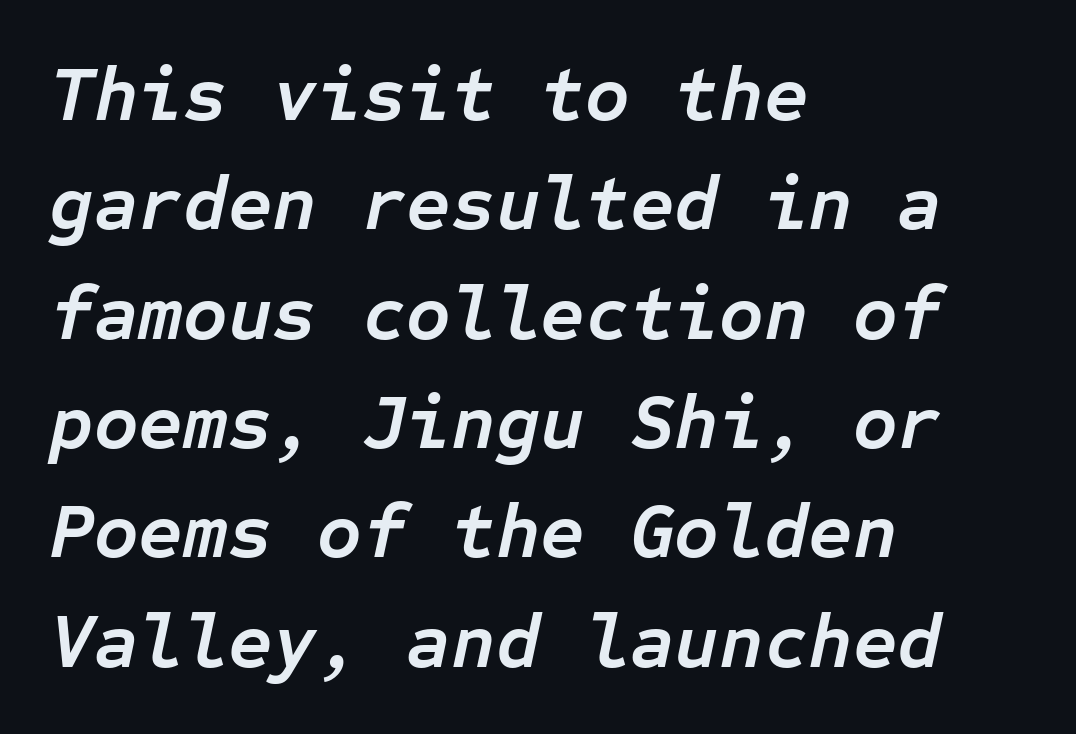
The image shows 77 px semibold type, italic (leaning right), monospaced; set left-aligned, normal line spacing (1.42x), normal letter spacing, not underlined; low stroke contrast and a medium x-height.
